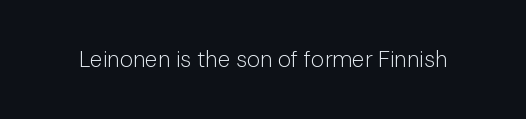
The image shows 23 px text type, upright; set normal letter spacing, not underlined.
